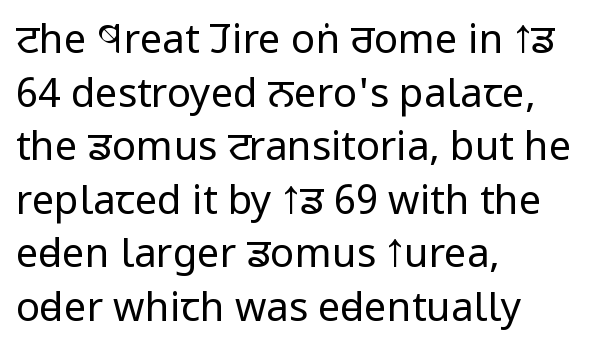
The image shows 40 px regular-weight, condensed sans-serif type, upright; set left-aligned, normal line spacing (1.34x), normal letter spacing, not underlined; low stroke contrast and a large x-height.
